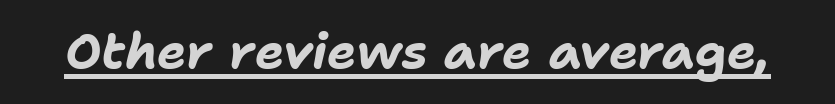
The image shows 49 px bold type, italic (leaning right); set normal letter spacing, underlined; low stroke contrast and a medium x-height.
